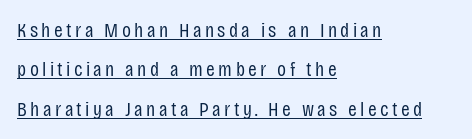
{"italic": "no", "bold": "no", "underline": "yes", "align": "left", "line_spacing_ratio": 1.88, "glyph_px": 21}
